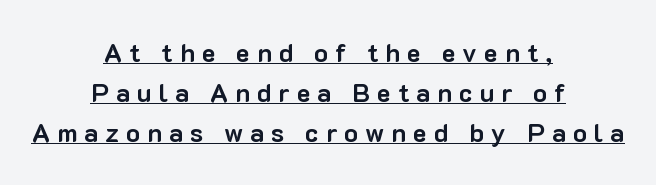
The letters are spread apart with noticeably loose tracking. This rendering uses center alignment, leaving both contours irregular but symmetric. Is the type bold? Yes — the strokes are clearly thick and heavy. A normal amount of white space separates one row of letters from the next.
